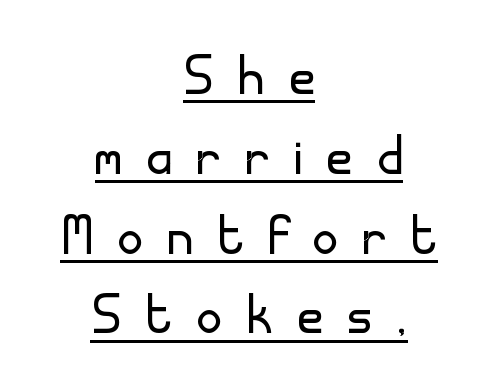
{"serif": "no", "italic": "no", "bold": "no", "weight": "light", "width": "normal", "stroke_contrast": "low", "x_height": "small", "monospaced": "no", "underline": "yes", "align": "center", "line_spacing": "tight", "line_spacing_ratio": 1.14, "letter_spacing": "wide", "letter_spacing_em": 0.36, "glyph_px": 70}
